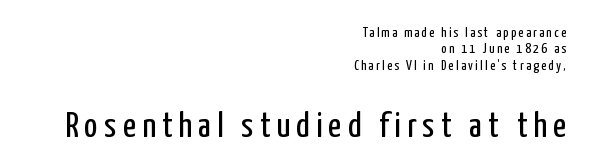
Q: Is the text bold? A: No.
Q: Is the text italic (slanted)? A: No, it is upright.
Q: Is the typeface a serif or a sans-serif typeface? A: Sans-serif.
Q: Is the text underlined? A: No.
Q: How is the paragraph aligned? A: Right-aligned.
Q: Which block of text is set in a larger size, the first (top) or the second (bottom)? A: The second (bottom) one.
Q: Width (condensed, normal, or wide)? A: Condensed.
Q: Stroke contrast? A: Low.
Q: x-height? A: Medium.
Q: Monospaced? A: No.
